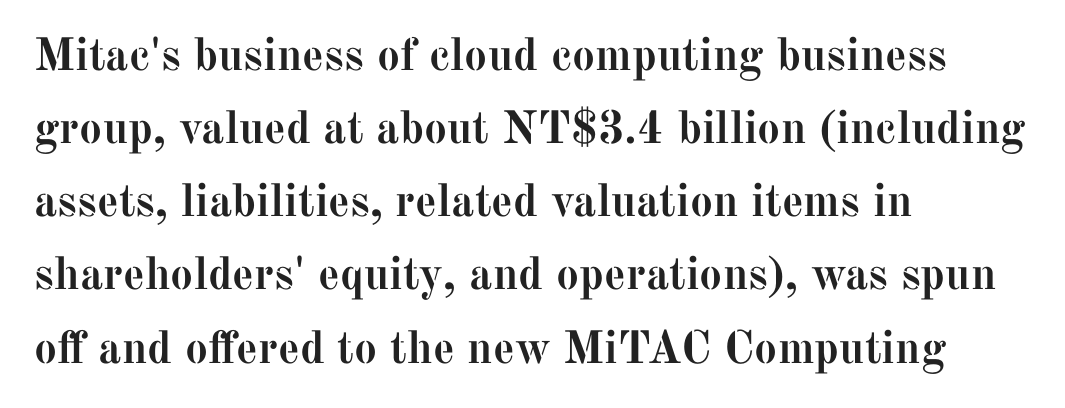
The letters stand upright; this is a roman face. Layout note: lines flush left. Here the designer chose a conventional face with non-uniform glyph widths. Is there much room between lines? A standard amount, neither cramped nor airy.
